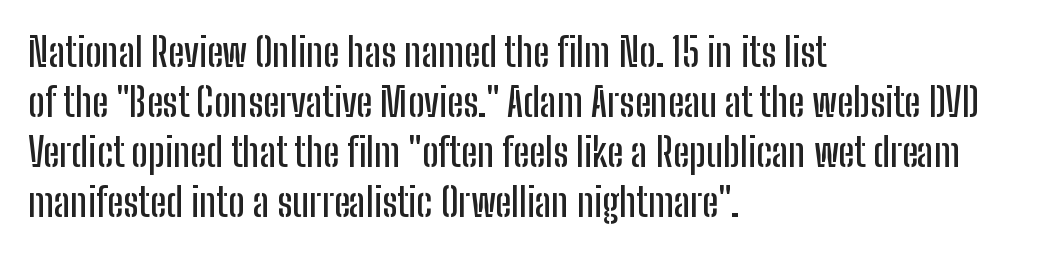
Q: Is the text italic (slanted)? A: No, it is upright.
Q: Is the typeface a serif or a sans-serif typeface? A: Sans-serif.
Q: Is the text underlined? A: No.
Q: How is the paragraph aligned? A: Left-aligned.
Q: Is the spacing between letters normal or unusually wide? A: Normal.
Q: Is the spacing between lines tight, normal or loose? A: Normal.
Q: Width (condensed, normal, or wide)? A: Condensed.
Q: Stroke contrast? A: Low.
Q: x-height? A: Medium.
Q: Monospaced? A: No.
